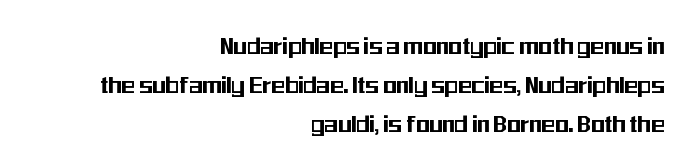
The image shows 28 px condensed sans-serif type, upright; set right-aligned, normal line spacing (1.39x), normal letter spacing, not underlined; medium stroke contrast and a medium x-height.
